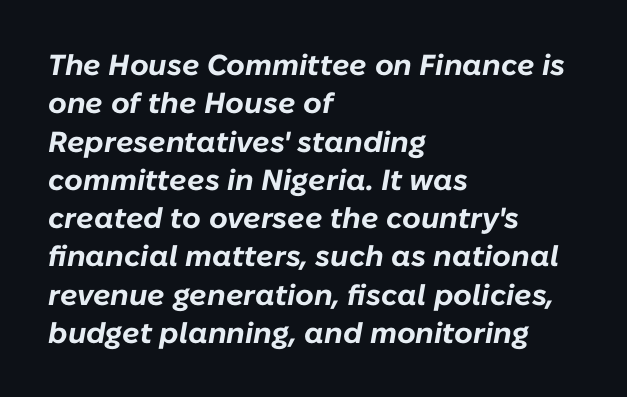
{"italic": "yes", "lean": "right", "slant_degrees": 10, "bold": "yes", "weight": "bold", "width": "normal", "stroke_contrast": "low", "x_height": "medium", "monospaced": "no", "underline": "no", "align": "left", "line_spacing": "normal", "line_spacing_ratio": 1.32, "letter_spacing": "normal", "letter_spacing_em": 0.0, "glyph_px": 29}
